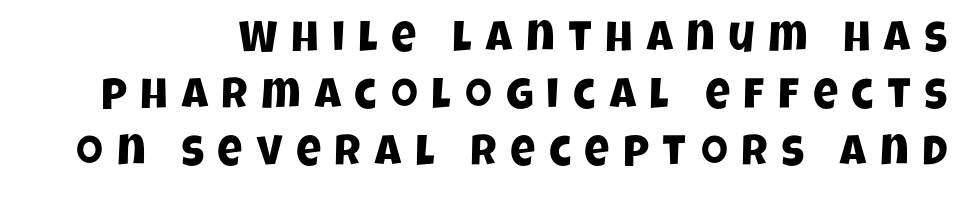
Q: Is the typeface a serif or a sans-serif typeface? A: Sans-serif.
Q: Is the text underlined? A: No.
Q: Is the spacing between letters normal or unusually wide? A: Unusually wide.
Q: Is the spacing between lines tight, normal or loose? A: Normal.
Q: Width (condensed, normal, or wide)? A: Condensed.
Q: Stroke contrast? A: Low.
Q: x-height? A: Large.
Q: Monospaced? A: No.
